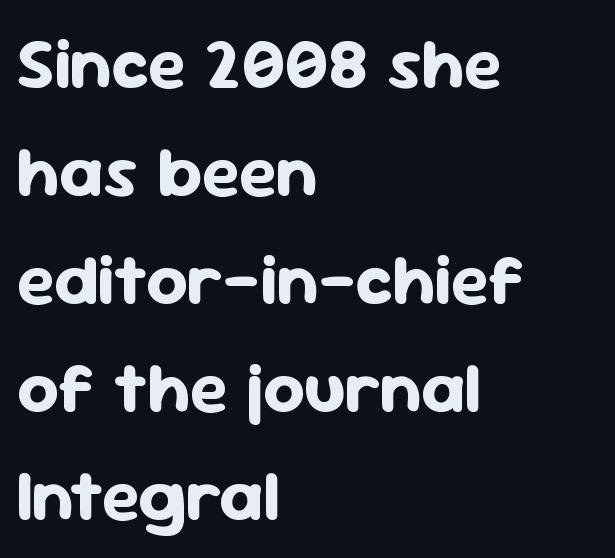
{"serif": "no", "italic": "no", "bold": "yes", "weight": "bold", "width": "normal", "stroke_contrast": "low", "x_height": "medium", "monospaced": "no", "underline": "no", "align": "left", "line_spacing": "normal", "line_spacing_ratio": 1.5, "letter_spacing": "normal", "letter_spacing_em": 0.0, "glyph_px": 72}
